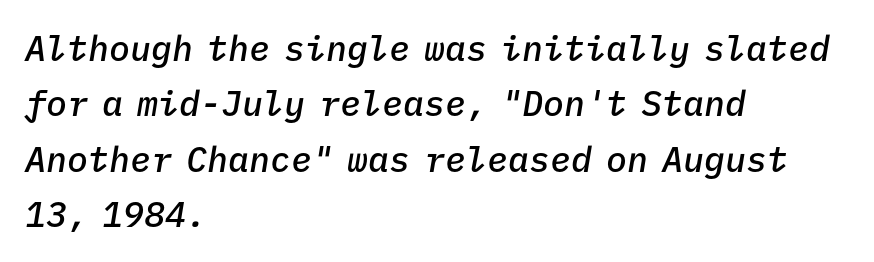
The image shows 35 px semibold type, italic (leaning right), monospaced; set left-aligned, normal line spacing (1.58x), normal letter spacing, not underlined; low stroke contrast and a medium x-height.
